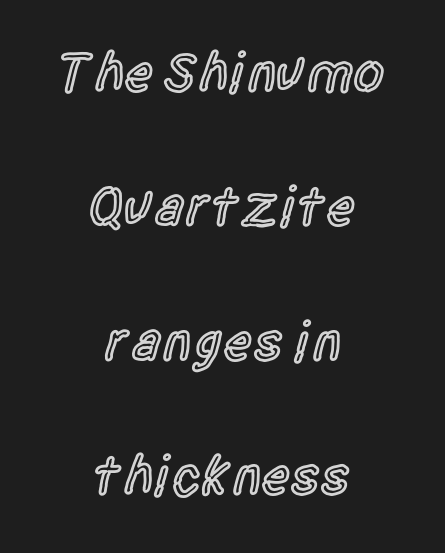
{"serif": "no", "bold": "semi", "weight": "semibold", "width": "condensed", "x_height": "large", "monospaced": "no", "underline": "no", "align": "center", "line_spacing": "loose", "line_spacing_ratio": 2.4, "letter_spacing": "normal", "letter_spacing_em": 0.0, "glyph_px": 56}
